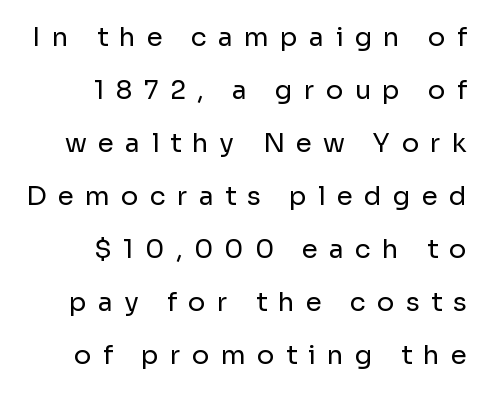
The image shows 26 px text type, upright; set right-aligned, loose line spacing (2.04x), unusually wide letter spacing (+0.43 em), not underlined.
